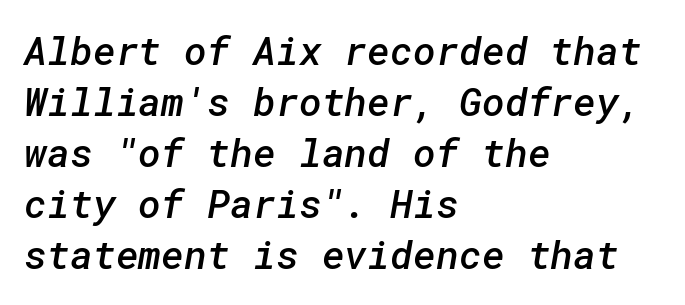
The image shows 39 px semibold sans-serif type; set left-aligned, normal line spacing (1.31x), normal letter spacing, not underlined; low stroke contrast and a medium x-height.
